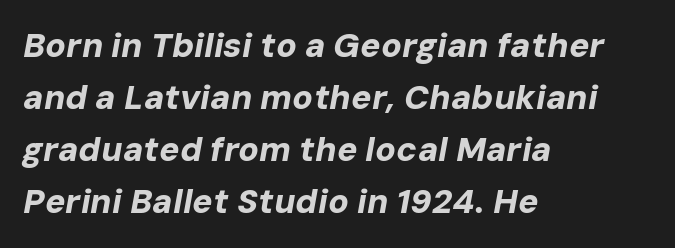
Q: Is the text bold? A: Yes.
Q: Is the text italic (slanted)? A: Yes, it leans right by about 10 degrees.
Q: Is the text underlined? A: No.
Q: How is the paragraph aligned? A: Left-aligned.
Q: Is the spacing between letters normal or unusually wide? A: Normal.
Q: Is the spacing between lines tight, normal or loose? A: Normal.
Q: Width (condensed, normal, or wide)? A: Normal.
Q: Stroke contrast? A: Low.
Q: x-height? A: Medium.
Q: Monospaced? A: No.
